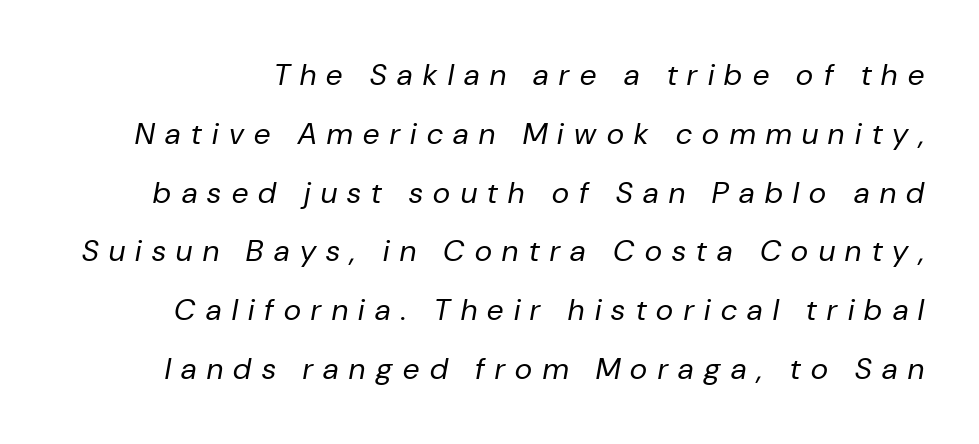
Q: Is the text bold? A: No.
Q: Is the text italic (slanted)? A: Yes, it leans right by about 10 degrees.
Q: Is the text underlined? A: No.
Q: Is the spacing between letters normal or unusually wide? A: Unusually wide.
Q: Is the spacing between lines tight, normal or loose? A: Loose.
Q: Width (condensed, normal, or wide)? A: Normal.
Q: Stroke contrast? A: Low.
Q: x-height? A: Medium.
Q: Monospaced? A: No.
